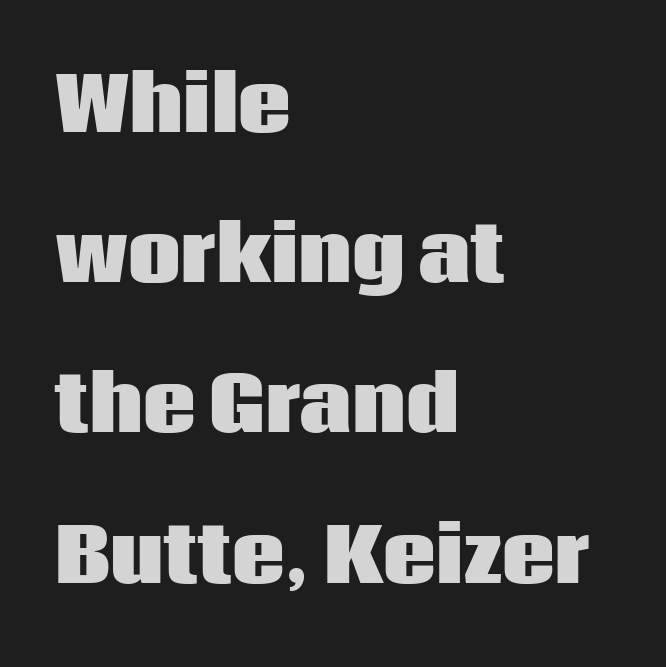
The image shows 74 px heavy sans-serif type, upright; set left-aligned, loose line spacing (2.03x), normal letter spacing, not underlined; low stroke contrast and a large x-height.
